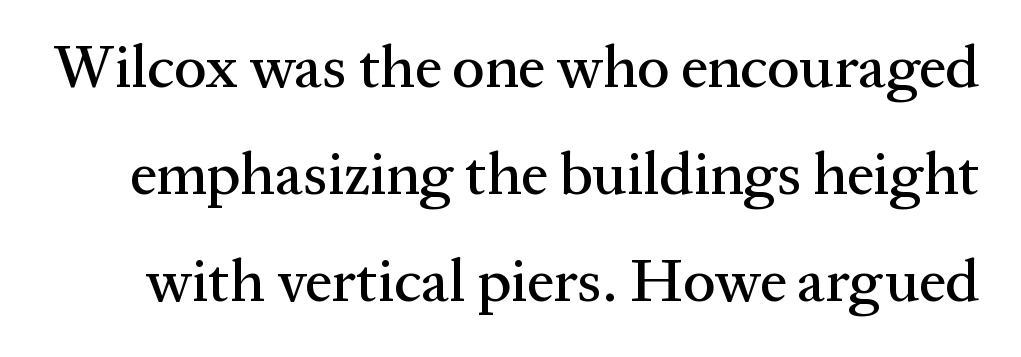
Q: Is the text italic (slanted)? A: No, it is upright.
Q: Is the typeface a serif or a sans-serif typeface? A: Serif.
Q: Is the text underlined? A: No.
Q: Is the spacing between letters normal or unusually wide? A: Normal.
Q: Width (condensed, normal, or wide)? A: Normal.
Q: Stroke contrast? A: Medium.
Q: x-height? A: Medium.
Q: Monospaced? A: No.
